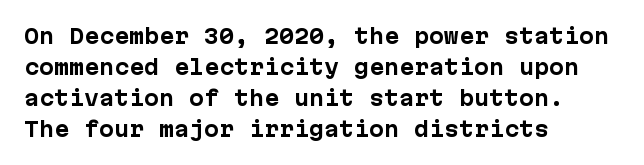
{"italic": "no", "bold": "yes", "underline": "no", "align": "left", "line_spacing": "normal", "line_spacing_ratio": 1.55, "letter_spacing": "normal", "letter_spacing_em": 0.0, "glyph_px": 20}
